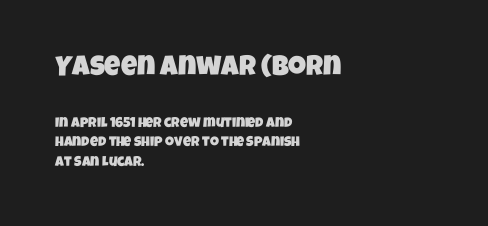
{"serif": "no", "width": "condensed", "stroke_contrast": "low", "x_height": "large", "monospaced": "no", "underline": "no", "align": "left", "line_spacing": "normal", "line_spacing_ratio": 1.4, "letter_spacing": "normal", "letter_spacing_em": 0.0, "larger_block": "first", "size_ratio": 2.0, "glyph_px": 28}
